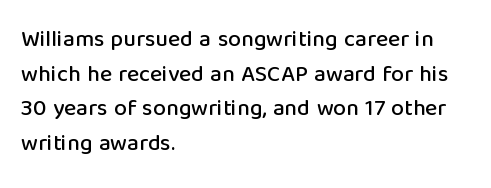
The image shows 23 px text type, upright; set left-aligned, normal line spacing (1.51x), normal letter spacing, not underlined.
